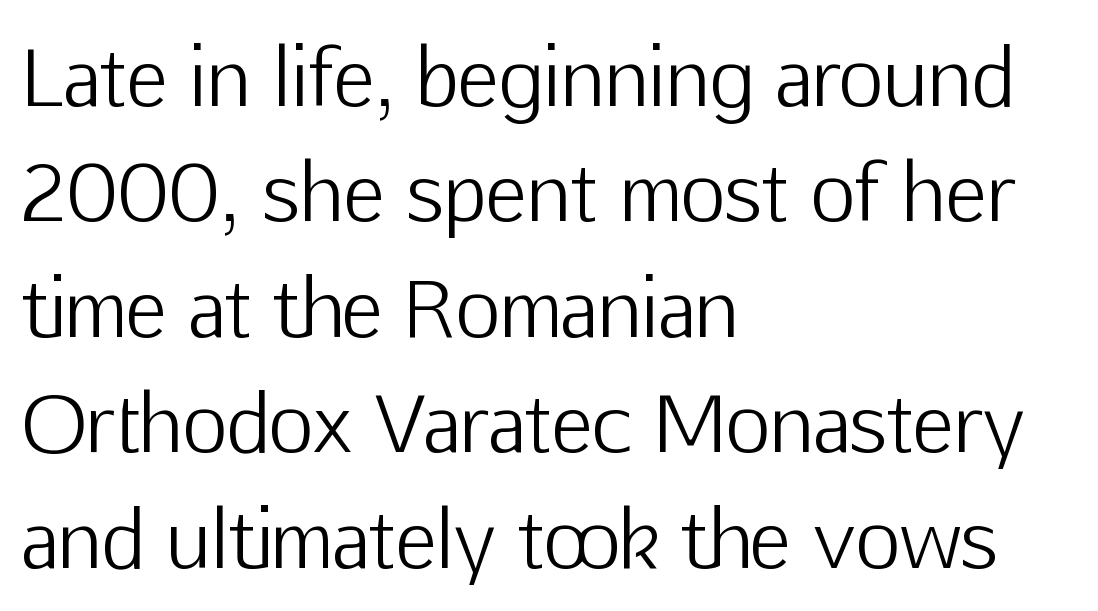
The passage shown has conventional tracking throughout. Is this a fixed-width face? No — the glyphs have proportional, varying widths. Leading: standard. These lines are composed in type without serifs. The weight would be labelled regular, book, light, or lighter still.
